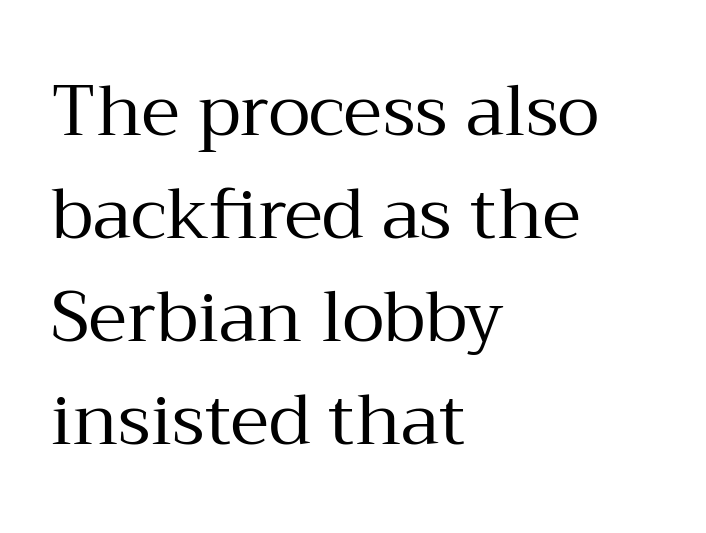
The passage shown is typed in a proportional face where columns would drift. Notice how the stems are strictly vertical — no italics here. Line starts are locked; line ends wander. Font category for this specimen: serif.
